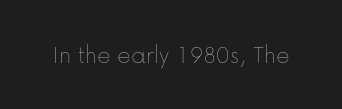
A roman cut, with each character standing at attention. Decoration check: the copy has no underline. The gaps between neighbouring characters are ordinary and unremarkable. Bold? No — there's no thickening of the strokes.
